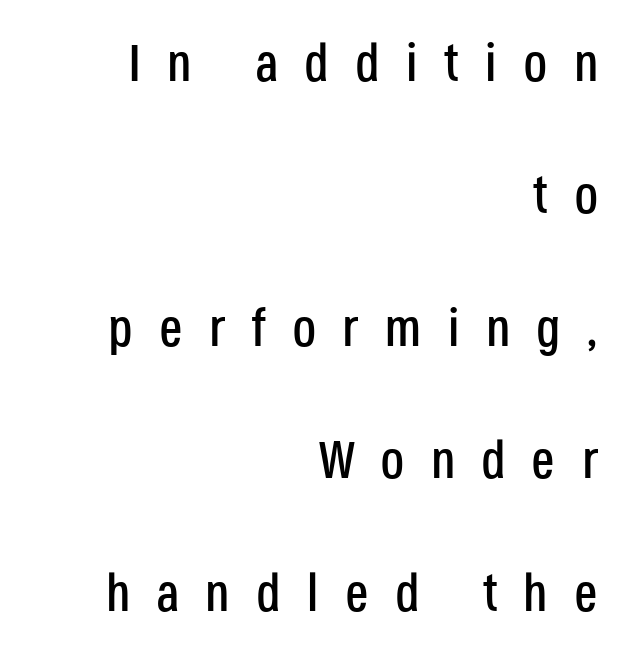
{"serif": "no", "italic": "no", "width": "condensed", "stroke_contrast": "low", "x_height": "large", "monospaced": "no", "underline": "no", "align": "right", "line_spacing": "loose", "line_spacing_ratio": 2.5, "letter_spacing": "wide", "letter_spacing_em": 0.49, "glyph_px": 53}
